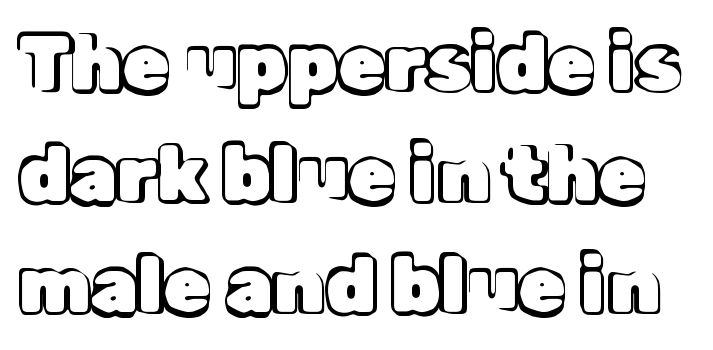
Here the designer chose a conventional face with non-uniform glyph widths. Quick note: interline space is typical. When letters stand straight like this, we call the style roman or upright. The gap between lines stays unmarked. Here the glyphs are tracked normally, forming tight word shapes.
